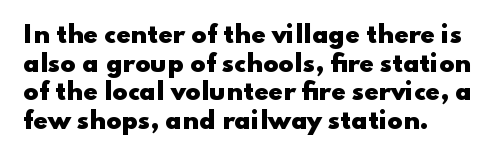
The image shows 23 px bold type, upright; set left-aligned, normal line spacing (1.25x), normal letter spacing, not underlined.
